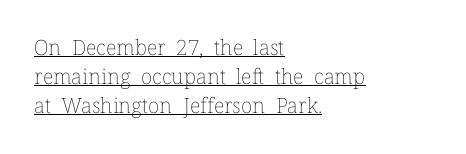
Is the block centered? No — it sits flush against the left margin. Descenders here cross a horizontal rule under the line. Caption: standard tracking, unaltered. Italic: no, the glyphs are upright roman.
